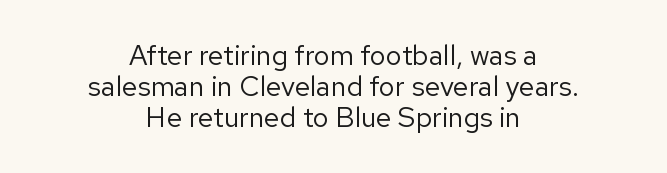
Q: Is the text bold? A: No.
Q: Is the text italic (slanted)? A: No, it is upright.
Q: Is the typeface a serif or a sans-serif typeface? A: Sans-serif.
Q: Is the text underlined? A: No.
Q: How is the paragraph aligned? A: Centered.
Q: Is the spacing between letters normal or unusually wide? A: Normal.
Q: Is the spacing between lines tight, normal or loose? A: Tight.
Q: Width (condensed, normal, or wide)? A: Normal.
Q: Stroke contrast? A: Low.
Q: x-height? A: Medium.
Q: Monospaced? A: No.
